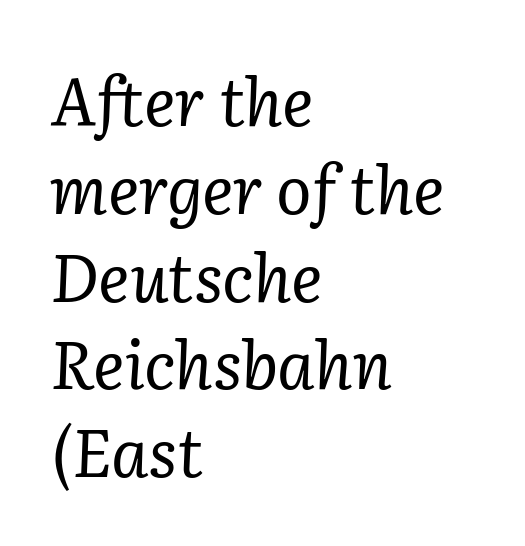
{"serif": "yes", "italic": "yes", "lean": "right", "slant_degrees": 2, "bold": "no", "weight": "regular", "width": "normal", "stroke_contrast": "low", "x_height": "medium", "monospaced": "no", "underline": "no", "align": "left", "line_spacing": "normal", "line_spacing_ratio": 1.33, "letter_spacing": "normal", "letter_spacing_em": 0.0, "glyph_px": 66}
